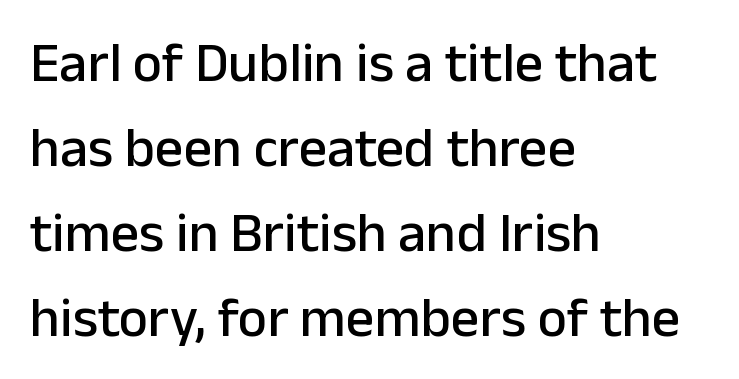
The image shows 56 px sans-serif type, upright; set left-aligned, normal line spacing (1.52x), normal letter spacing, not underlined; low stroke contrast and a medium x-height.
